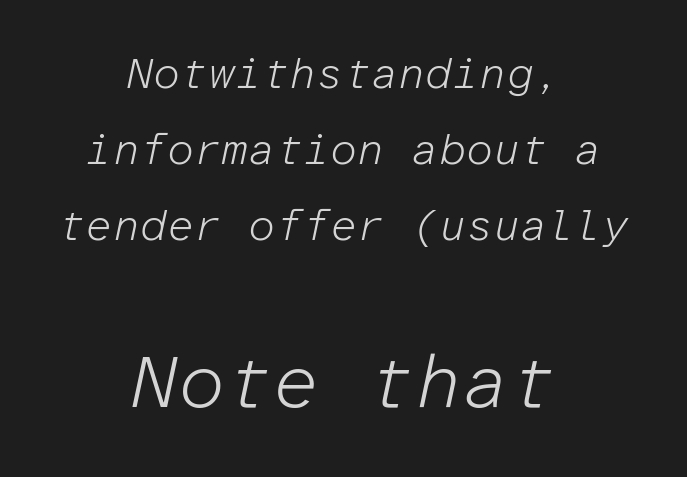
The rendering uses typewriter-style spacing with identical character cells. Neither beginnings nor endings align; midpoints do. Compared with ordinary roman type, these characters are visibly tilted. These glyphs show unthickened strokes, regular width or finer. A student would notice the bottom passage is typeset larger than what precedes it.
